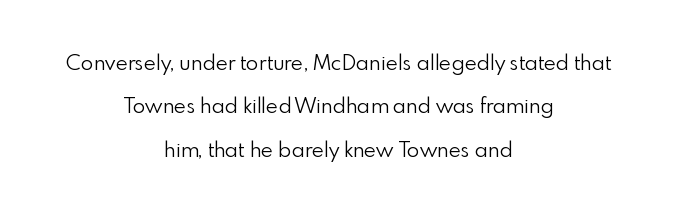
The image shows 21 px text type, upright; set centered, loose line spacing (2.07x), normal letter spacing, not underlined.
